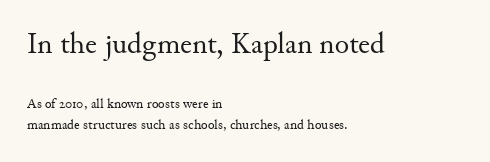
{"serif": "yes", "italic": "no", "bold": "no", "weight": "regular", "width": "normal", "stroke_contrast": "medium", "x_height": "small", "monospaced": "no", "underline": "no", "align": "left", "line_spacing": "normal", "line_spacing_ratio": 1.47, "letter_spacing": "normal", "letter_spacing_em": 0.0, "larger_block": "first", "size_ratio": 2.14, "glyph_px": 30}
